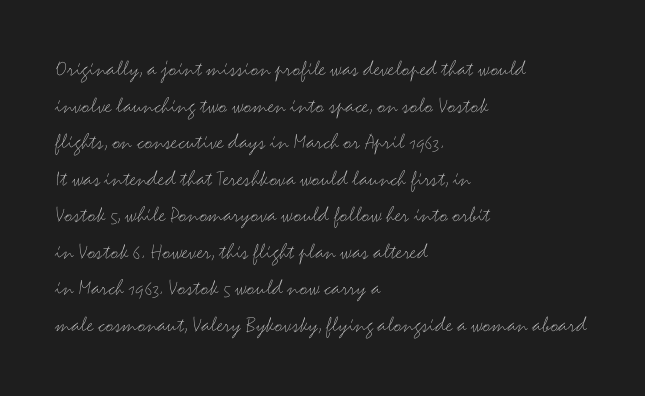
Q: Is the text bold? A: No.
Q: Is the text italic (slanted)? A: Yes.
Q: Is the text underlined? A: No.
Q: How is the paragraph aligned? A: Left-aligned.
Q: Is the spacing between letters normal or unusually wide? A: Normal.
Q: Is the spacing between lines tight, normal or loose? A: Normal.
